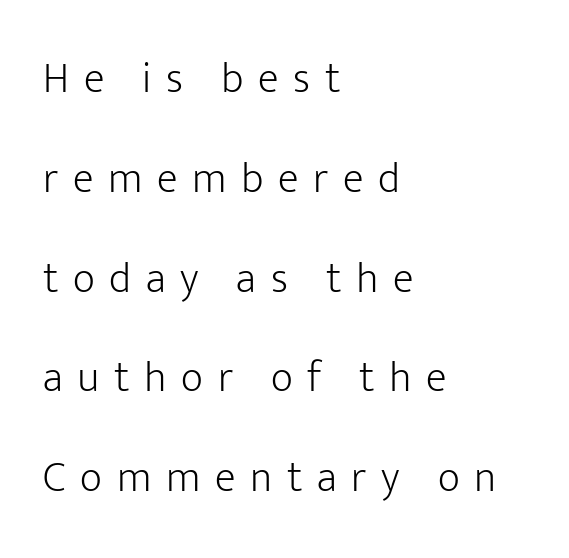
{"serif": "no", "italic": "no", "bold": "no", "weight": "light", "width": "normal", "stroke_contrast": "low", "x_height": "medium", "monospaced": "no", "underline": "no", "align": "left", "line_spacing": "loose", "line_spacing_ratio": 2.32, "letter_spacing": "wide", "letter_spacing_em": 0.34, "glyph_px": 43}
